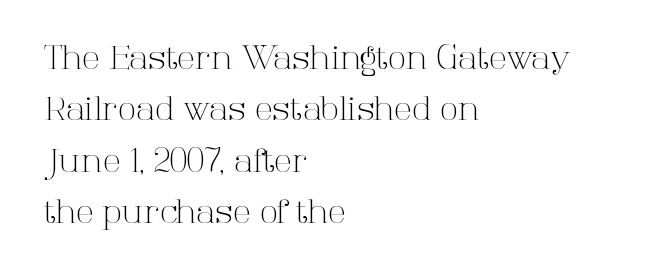
The image shows 33 px light serif type, upright; set left-aligned, normal line spacing (1.56x), normal letter spacing, not underlined; high stroke contrast and a medium x-height.
